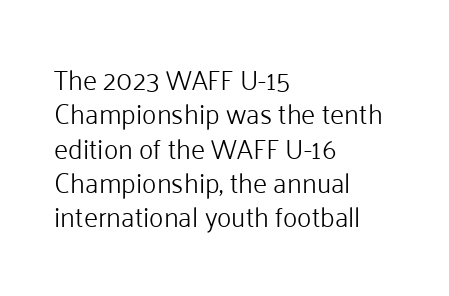
The letterforms sit at book weight or below. Honestly, the letter spacing is just normal — you wouldn't notice it. The type sits square on the baseline with zero lean. Unmarked baselines from the first word to the last. The text block is weighted toward the left margin, trailing off unevenly rightward. The designer left line spacing at the default.
